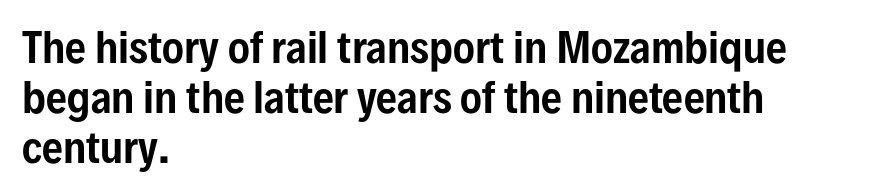
{"serif": "no", "italic": "no", "width": "condensed", "stroke_contrast": "low", "x_height": "medium", "monospaced": "no", "underline": "no", "align": "left", "line_spacing_ratio": 1.22, "letter_spacing": "normal", "letter_spacing_em": 0.0, "glyph_px": 41}
